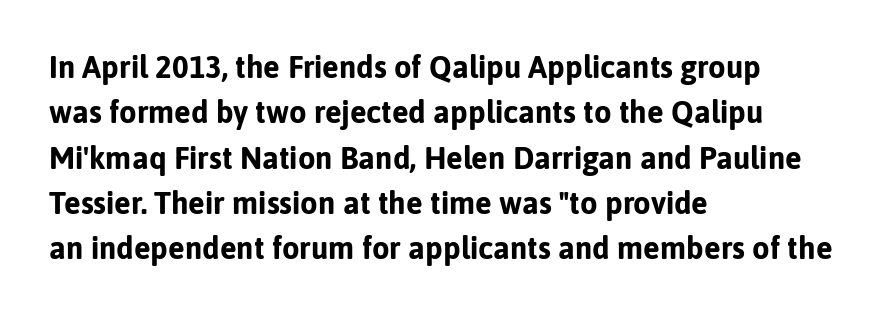
Q: Is the text bold? A: Yes.
Q: Is the text italic (slanted)? A: No, it is upright.
Q: Is the typeface a serif or a sans-serif typeface? A: Sans-serif.
Q: Is the text underlined? A: No.
Q: How is the paragraph aligned? A: Left-aligned.
Q: Is the spacing between letters normal or unusually wide? A: Normal.
Q: Is the spacing between lines tight, normal or loose? A: Normal.
Q: Width (condensed, normal, or wide)? A: Normal.
Q: Stroke contrast? A: Low.
Q: x-height? A: Medium.
Q: Monospaced? A: No.
